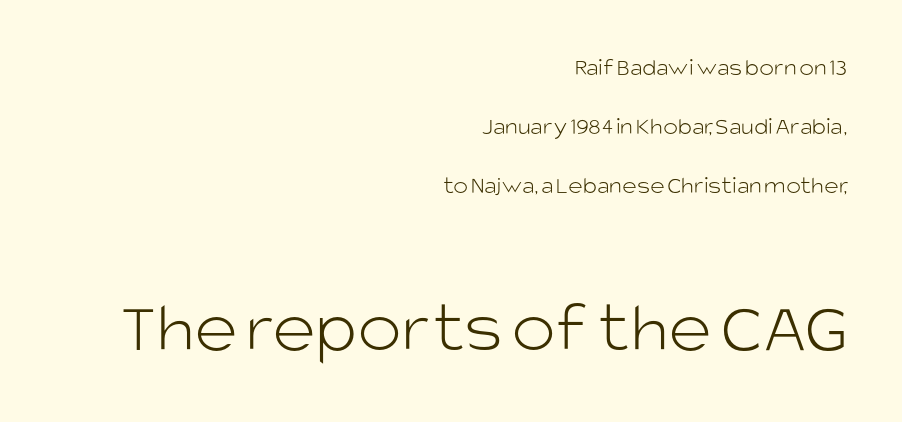
The image shows 74 px light sans-serif type, upright; set right-aligned, loose line spacing (2.36x), normal letter spacing, not underlined; the second (bottom) block is 2.96x larger; low stroke contrast and a large x-height.
